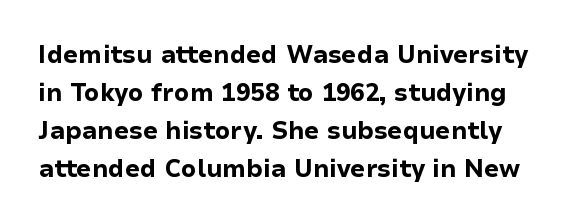
Here the glyphs are tracked normally, forming tight word shapes. The string is rendered with underlining switched off. The font is running at its bold setting. If you measured baseline to baseline, you'd find a middling distance.
